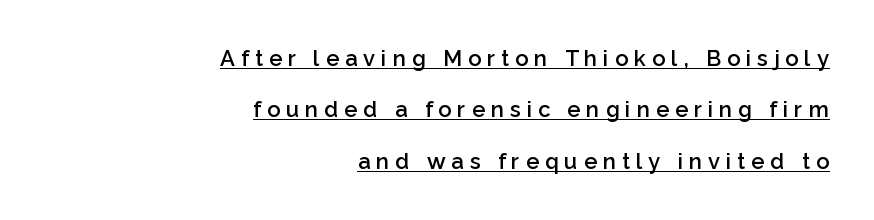
Notice the strokes are somewhat thickened but not fully heavy: this is a semibold. Posture: straight, roman, zero tilt. Students, note that the glyphs here are deliberately spaced far apart. If you drew a ruler down the right edge, every line would touch it. Students, observe the line beneath the letters — that is underlining. Vertically, the passage feels expansive, rows floating well apart.
